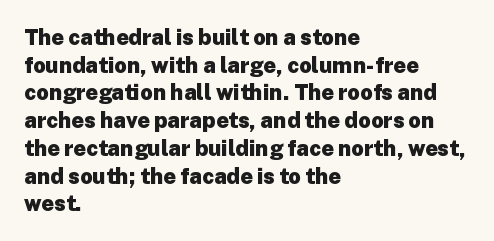
Q: Is the text bold? A: Yes.
Q: Is the text italic (slanted)? A: No, it is upright.
Q: Is the text underlined? A: No.
Q: How is the paragraph aligned? A: Left-aligned.
Q: Is the spacing between letters normal or unusually wide? A: Normal.
Q: Is the spacing between lines tight, normal or loose? A: Normal.
